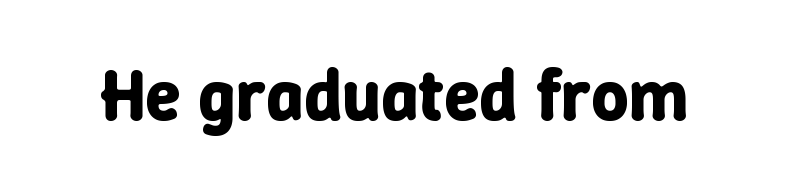
The image shows 72 px bold type, upright; set normal letter spacing, not underlined; low stroke contrast and a medium x-height.
